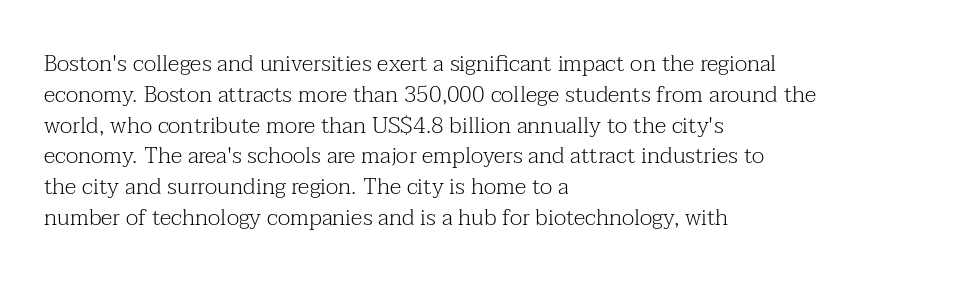
Q: Is the text bold? A: No.
Q: Is the text italic (slanted)? A: No, it is upright.
Q: Is the text underlined? A: No.
Q: How is the paragraph aligned? A: Left-aligned.
Q: Is the spacing between letters normal or unusually wide? A: Normal.
Q: Is the spacing between lines tight, normal or loose? A: Normal.
